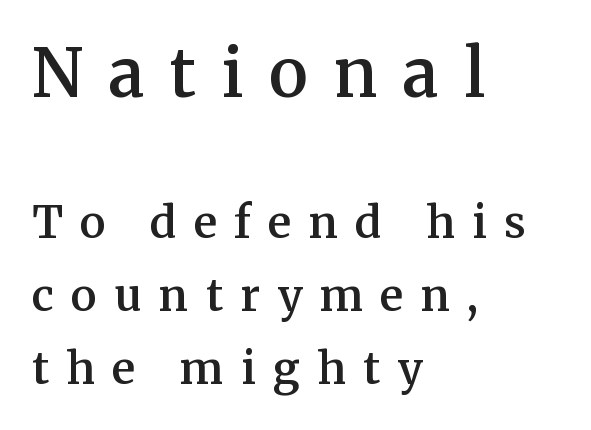
Two sizes are in play, and the larger belongs to the first block. Which margin do the lines hug? The left one — the right edge is uneven. I'd call this a serif setting — the letters wear small feet. The passage shown is not underscored anywhere.
